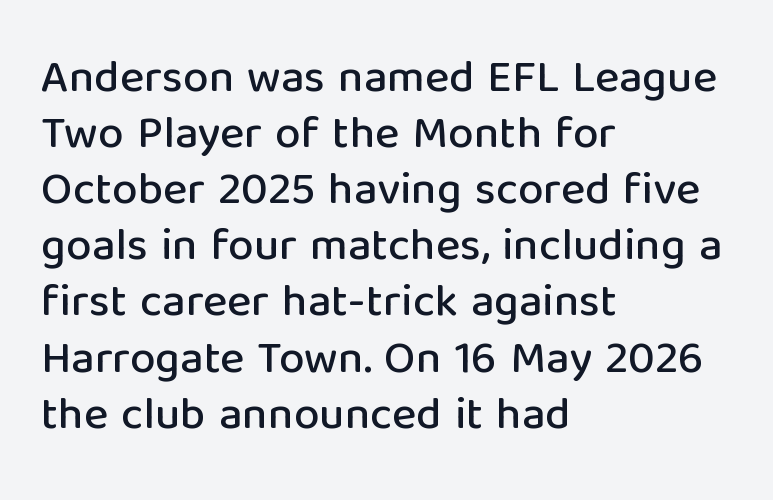
The image shows 46 px sans-serif type, upright; set left-aligned, line spacing 1.22x, normal letter spacing, not underlined; low stroke contrast and a medium x-height.
